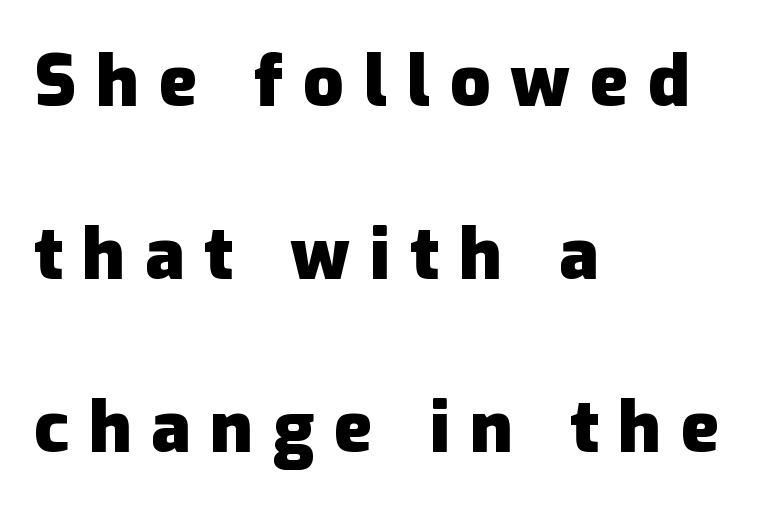
The image shows 71 px heavy sans-serif type, upright; set left-aligned, loose line spacing (2.44x), unusually wide letter spacing (+0.28 em), not underlined; low stroke contrast and a medium x-height.
